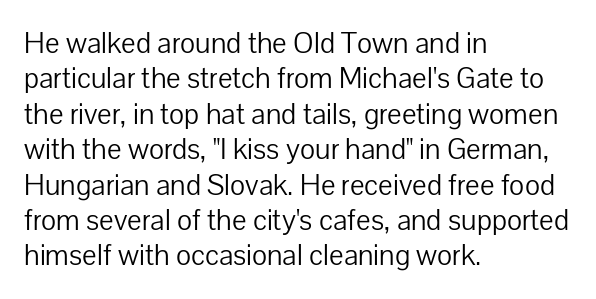
Q: Is the text bold? A: No.
Q: Is the text italic (slanted)? A: No, it is upright.
Q: Is the typeface a serif or a sans-serif typeface? A: Sans-serif.
Q: Is the text underlined? A: No.
Q: How is the paragraph aligned? A: Left-aligned.
Q: Is the spacing between letters normal or unusually wide? A: Normal.
Q: Width (condensed, normal, or wide)? A: Normal.
Q: Stroke contrast? A: Low.
Q: x-height? A: Medium.
Q: Monospaced? A: No.
